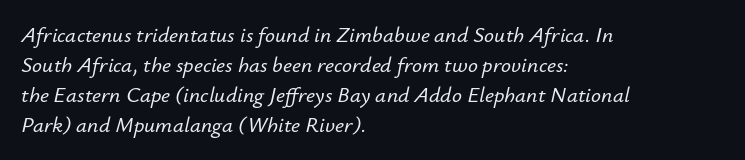
The image shows 22 px text type, italic (leaning right); set left-aligned, normal line spacing (1.36x), normal letter spacing, not underlined.
